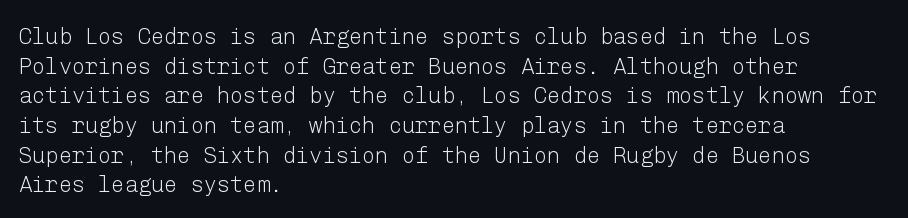
Q: Is the text bold? A: No.
Q: Is the text italic (slanted)? A: No, it is upright.
Q: Is the text underlined? A: No.
Q: How is the paragraph aligned? A: Left-aligned.
Q: Is the spacing between letters normal or unusually wide? A: Normal.
Q: Is the spacing between lines tight, normal or loose? A: Normal.
